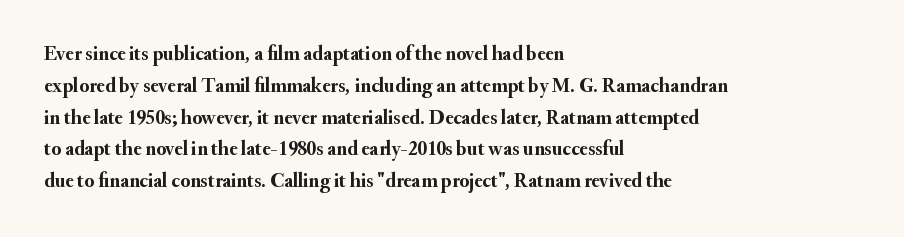
The image shows 20 px bold type, upright; set left-aligned, normal line spacing (1.59x), normal letter spacing, not underlined.
